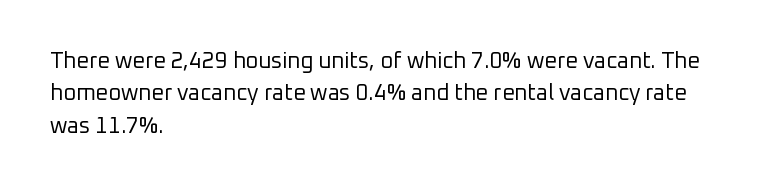
Does extra space separate the letters? No, they use regular spacing. Compared with a typical body face, this is equally light or lighter still. Casual observation: everything's shoved over to the left. This sample keeps an unexceptional amount of space between lines.
